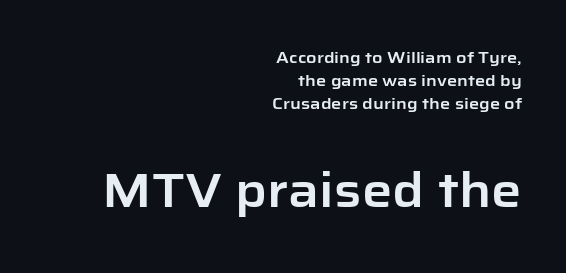
The image shows 48 px sans-serif type, upright; set right-aligned, normal line spacing (1.44x), normal letter spacing, not underlined; the second (bottom) block is 3.0x larger; low stroke contrast and a medium x-height.
